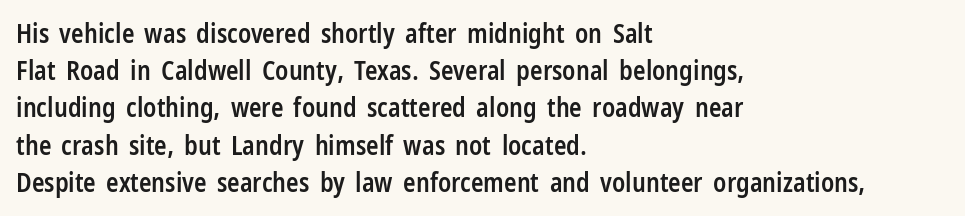
Q: Is the text bold? A: Semi-bold.
Q: Is the text italic (slanted)? A: No, it is upright.
Q: Is the text underlined? A: No.
Q: How is the paragraph aligned? A: Left-aligned.
Q: Is the spacing between letters normal or unusually wide? A: Normal.
Q: Is the spacing between lines tight, normal or loose? A: Normal.
